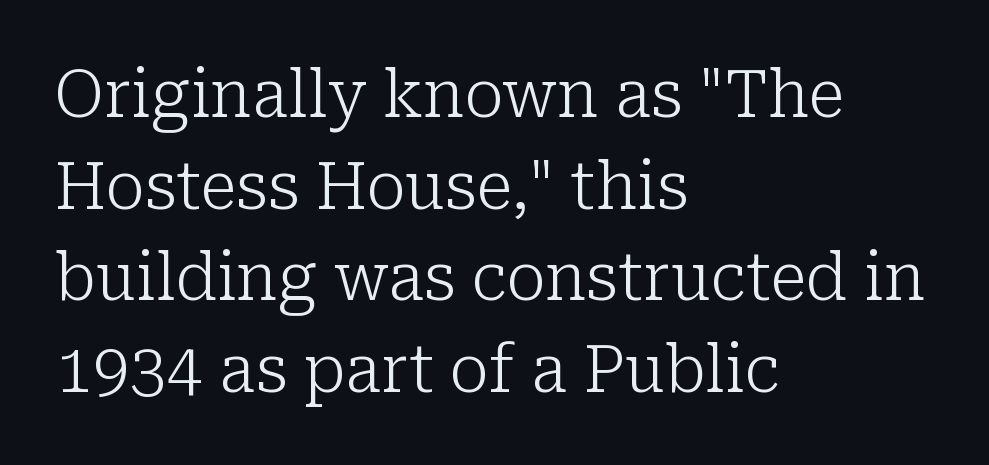
The image shows 66 px light serif type, upright; set left-aligned, normal line spacing (1.39x), normal letter spacing, not underlined; low stroke contrast and a medium x-height.
